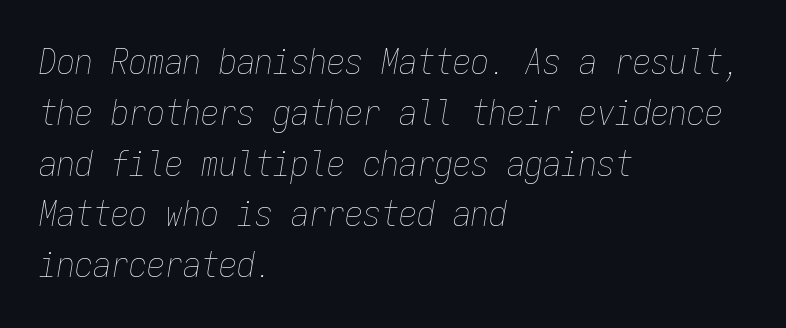
Words appear dense and cohesive because spacing is normal. Here the designer chose a console-style face with uniform glyph widths. Typeset ragged right — the left edge is the straight one. The font's italic variant was chosen for this text.
